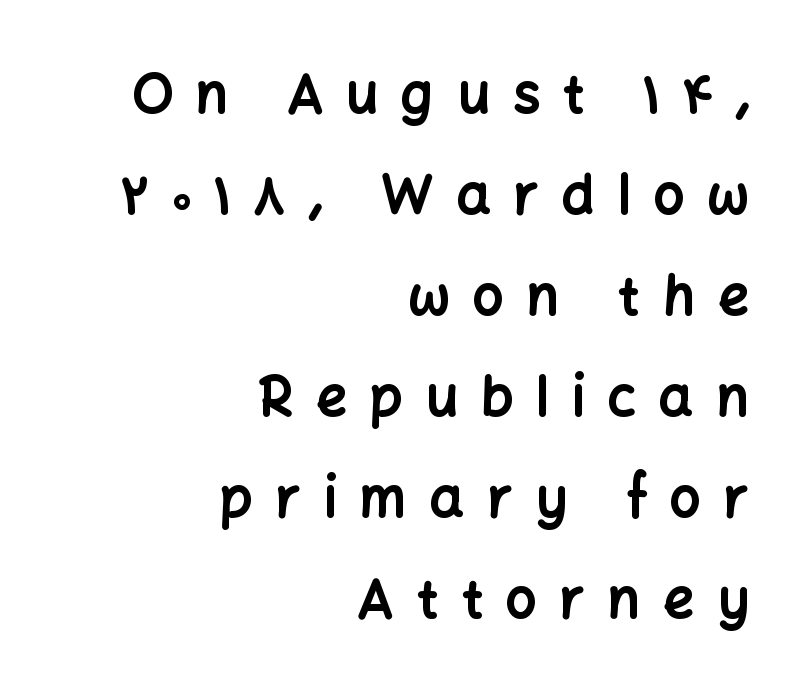
{"serif": "no", "italic": "no", "bold": "yes", "weight": "bold", "width": "normal", "stroke_contrast": "low", "x_height": "medium", "monospaced": "no", "underline": "no", "align": "right", "line_spacing_ratio": 1.87, "letter_spacing": "wide", "letter_spacing_em": 0.43, "glyph_px": 54}
